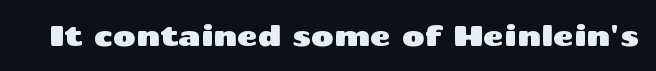
The space directly below the letters is spotless. This sample uses a sans-serif face. Varying glyph widths throughout — classic text-font behaviour. This sample uses an upright cut, with every glyph sitting square on the baseline. A typesetter would call this zero additional tracking.
